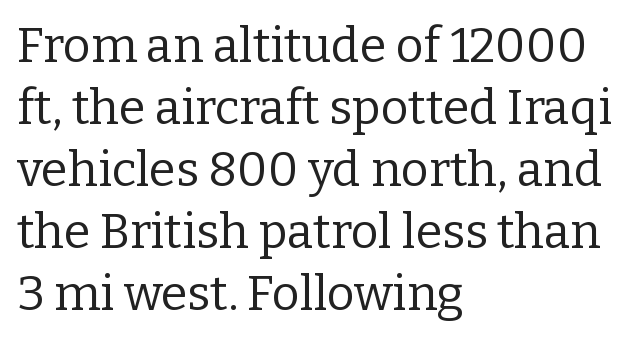
The image shows 48 px regular-weight serif type, upright; set left-aligned, normal line spacing (1.29x), normal letter spacing, not underlined; low stroke contrast and a medium x-height.
